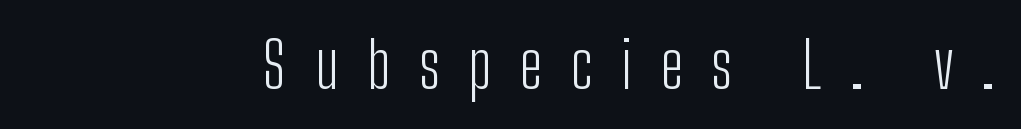
The image shows 64 px light, condensed sans-serif type, upright; set unusually wide letter spacing (+0.45 em), not underlined; low stroke contrast and a medium x-height.
